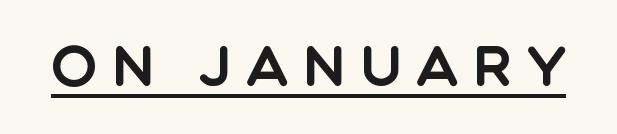
{"serif": "no", "italic": "no", "width": "normal", "x_height": "large", "monospaced": "no", "underline": "yes", "letter_spacing": "wide", "letter_spacing_em": 0.26, "glyph_px": 55}
